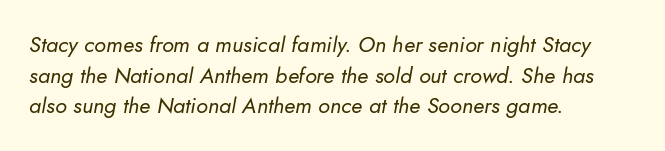
Q: Is the text bold? A: No.
Q: Is the text italic (slanted)? A: Yes, it leans right by about 10 degrees.
Q: Is the text underlined? A: No.
Q: How is the paragraph aligned? A: Left-aligned.
Q: Is the spacing between letters normal or unusually wide? A: Normal.
Q: Is the spacing between lines tight, normal or loose? A: Normal.
